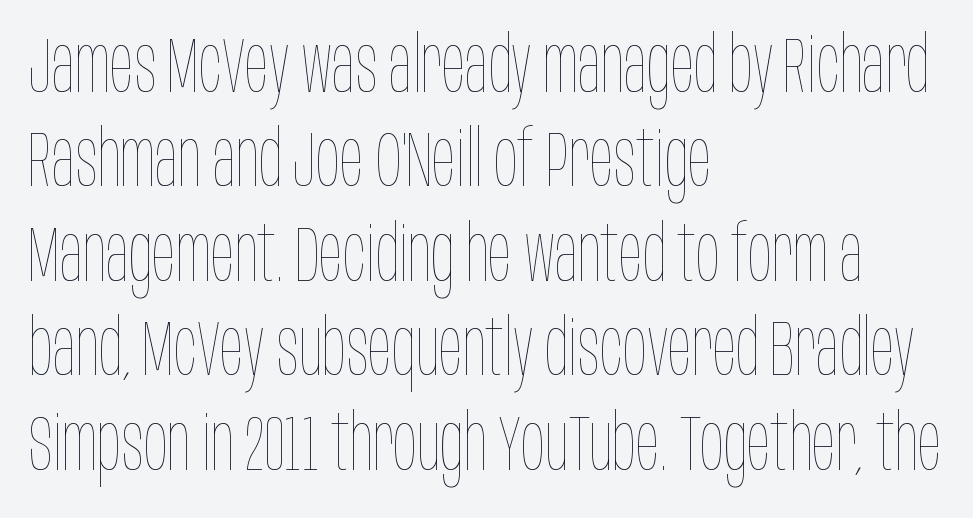
Q: Is the text bold? A: No.
Q: Is the text italic (slanted)? A: No, it is upright.
Q: Is the text underlined? A: No.
Q: How is the paragraph aligned? A: Left-aligned.
Q: Is the spacing between letters normal or unusually wide? A: Normal.
Q: Width (condensed, normal, or wide)? A: Condensed.
Q: Stroke contrast? A: Low.
Q: x-height? A: Large.
Q: Monospaced? A: No.
